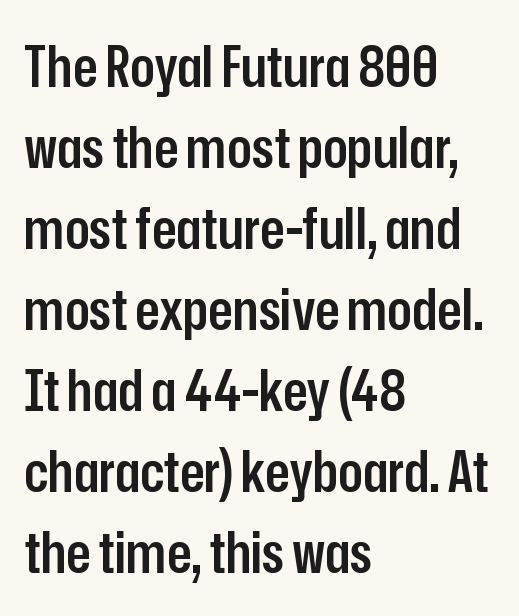
{"serif": "no", "italic": "no", "bold": "semi", "weight": "semibold", "width": "condensed", "stroke_contrast": "low", "x_height": "medium", "monospaced": "no", "underline": "no", "align": "left", "line_spacing": "normal", "line_spacing_ratio": 1.42, "letter_spacing": "normal", "letter_spacing_em": 0.0, "glyph_px": 57}
